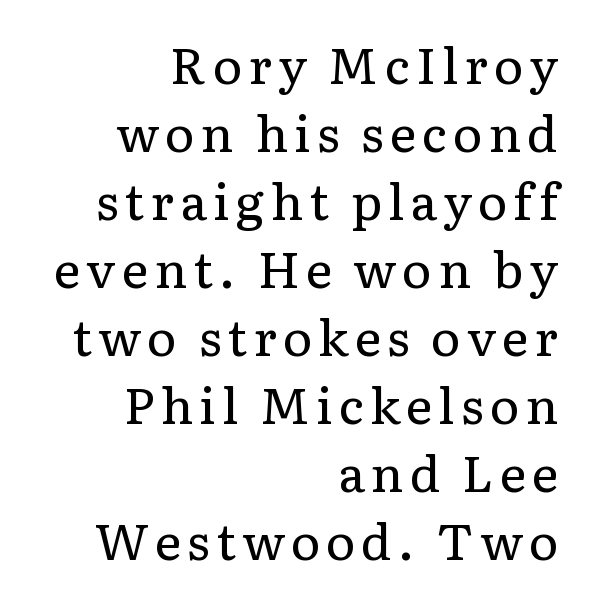
The text block is weighted toward the right margin, trailing off unevenly leftward. This is serif lettering, the kind often seen in printed books. Bare-footed words on every line. Leading: standard. Weight: not bold — regular or lighter. Ordinary non-slanted type is in use.
